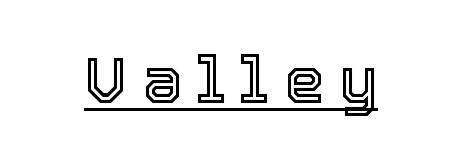
Q: Is the text italic (slanted)? A: No, it is upright.
Q: Is the text underlined? A: Yes.
Q: Is the spacing between letters normal or unusually wide? A: Unusually wide.
Q: Width (condensed, normal, or wide)? A: Normal.
Q: x-height? A: Medium.
Q: Monospaced? A: No.
